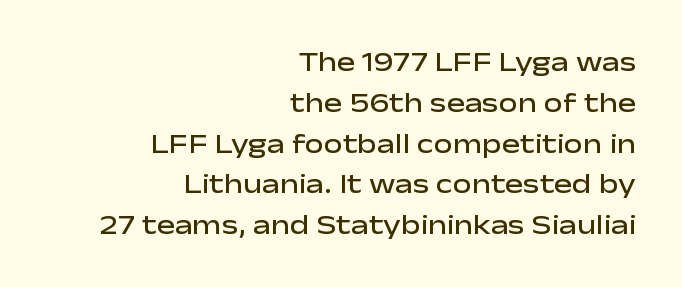
The image shows 27 px text type, upright; set right-aligned, normal line spacing (1.51x), normal letter spacing, not underlined.
